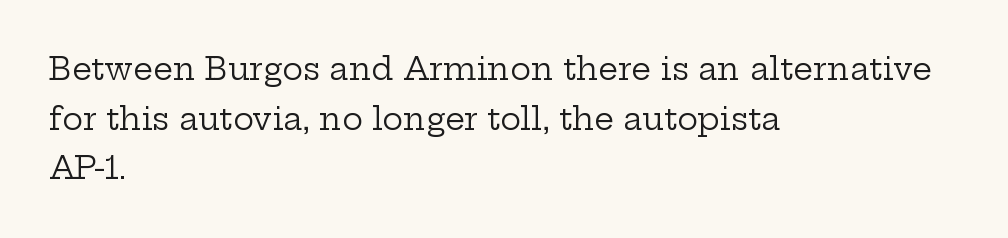
The image shows 31 px regular-weight, wide serif type, upright; set left-aligned, normal line spacing (1.6x), normal letter spacing, not underlined; low stroke contrast and a medium x-height.
